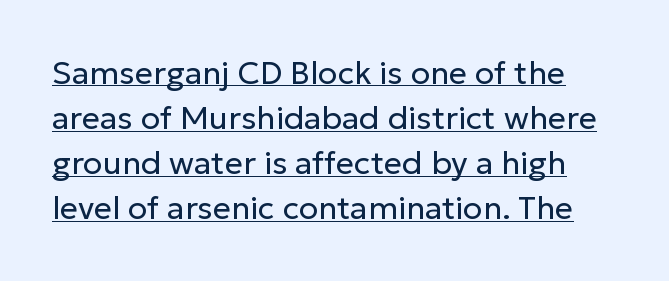
The image shows 32 px regular-weight sans-serif type, upright; set normal line spacing (1.41x), normal letter spacing, underlined; low stroke contrast and a medium x-height.
